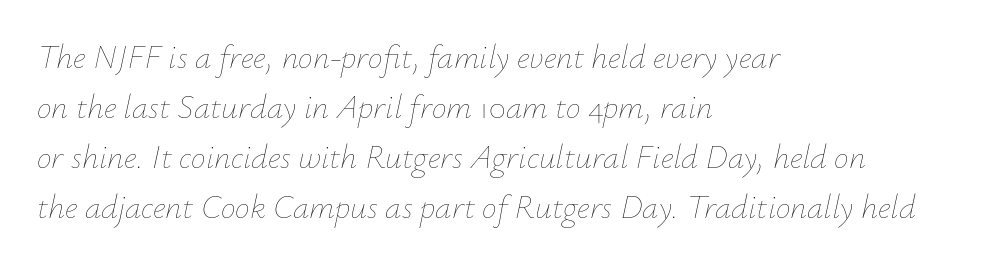
Q: Is the text bold? A: No.
Q: Is the text italic (slanted)? A: Yes, it leans right by about 12 degrees.
Q: Is the text underlined? A: No.
Q: How is the paragraph aligned? A: Left-aligned.
Q: Is the spacing between letters normal or unusually wide? A: Normal.
Q: Is the spacing between lines tight, normal or loose? A: Normal.
Q: Width (condensed, normal, or wide)? A: Normal.
Q: Stroke contrast? A: Low.
Q: x-height? A: Small.
Q: Monospaced? A: No.
